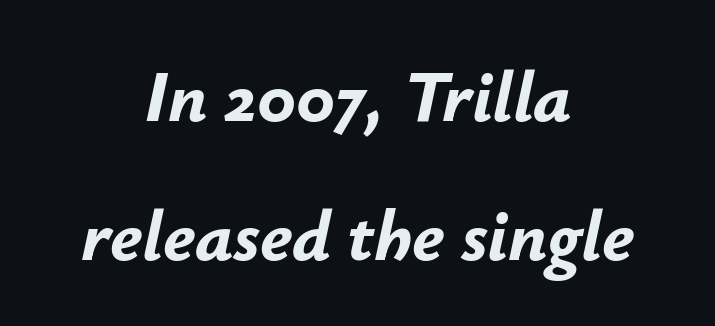
Italic? Definitely — the glyphs are oblique. Here the designer chose a conventional face with non-uniform glyph widths. The area under the type is left untouched. The typesetting leans heavy: a genuine bold. Reading down the block, each line starts at a different indent, mirrored at its end.
